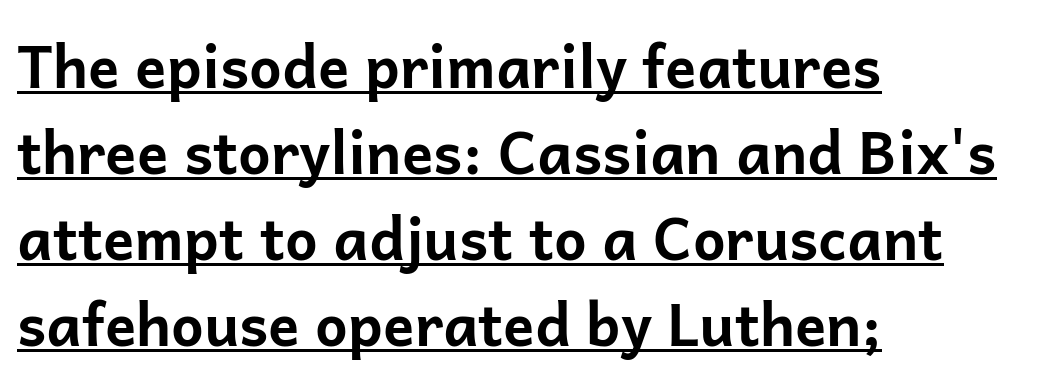
Q: Is the text bold? A: Yes.
Q: Is the text italic (slanted)? A: No, it is upright.
Q: Is the typeface a serif or a sans-serif typeface? A: Sans-serif.
Q: Is the text underlined? A: Yes.
Q: How is the paragraph aligned? A: Left-aligned.
Q: Is the spacing between letters normal or unusually wide? A: Normal.
Q: Is the spacing between lines tight, normal or loose? A: Normal.
Q: Width (condensed, normal, or wide)? A: Normal.
Q: Stroke contrast? A: Low.
Q: x-height? A: Medium.
Q: Monospaced? A: No.
